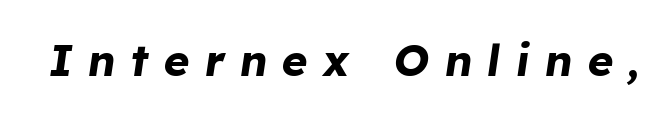
{"italic": "yes", "lean": "right", "slant_degrees": 8, "bold": "yes", "weight": "bold", "width": "normal", "stroke_contrast": "low", "x_height": "medium", "monospaced": "no", "underline": "no", "letter_spacing": "wide", "letter_spacing_em": 0.34, "glyph_px": 44}
